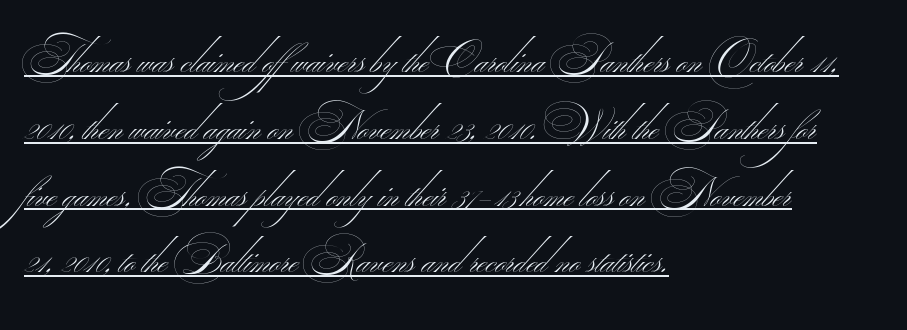
The image shows 42 px thin, wide sans-serif type; set left-aligned, normal line spacing (1.59x), normal letter spacing, underlined; medium stroke contrast.
